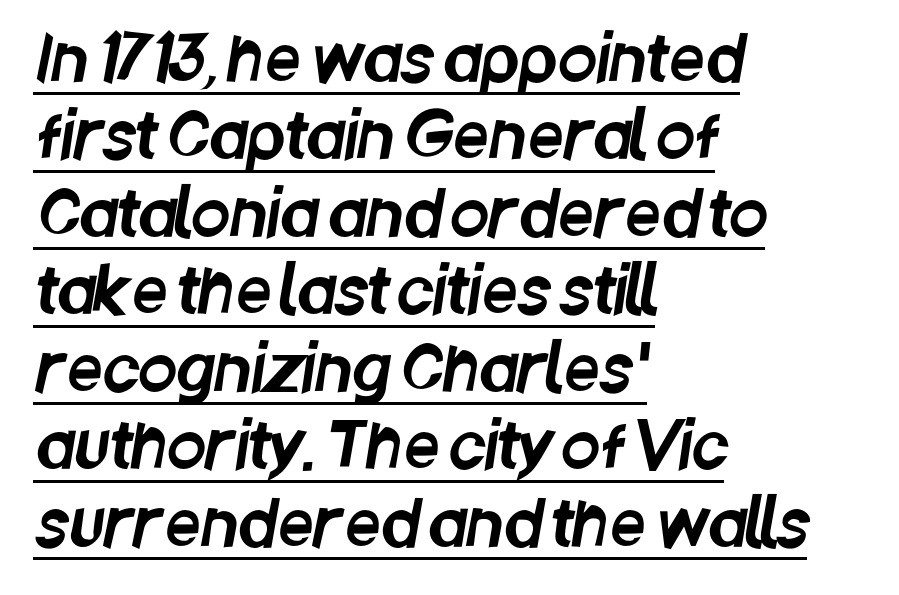
The image shows 63 px condensed sans-serif type; set left-aligned, line spacing 1.23x, normal letter spacing, underlined; low stroke contrast and a large x-height.
